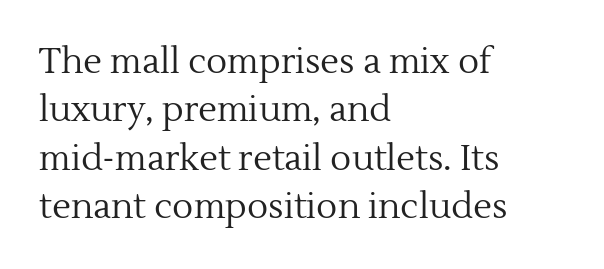
Compared with a centered layout, this one pins lines to the left instead. Character widths vary here, with narrow letters taking less room than wide ones. The rows are spaced the way most documents space them. The letters stand upright; this is a roman face. Type without underlining. No letter is thick-stroked: the sample isn't bold.
